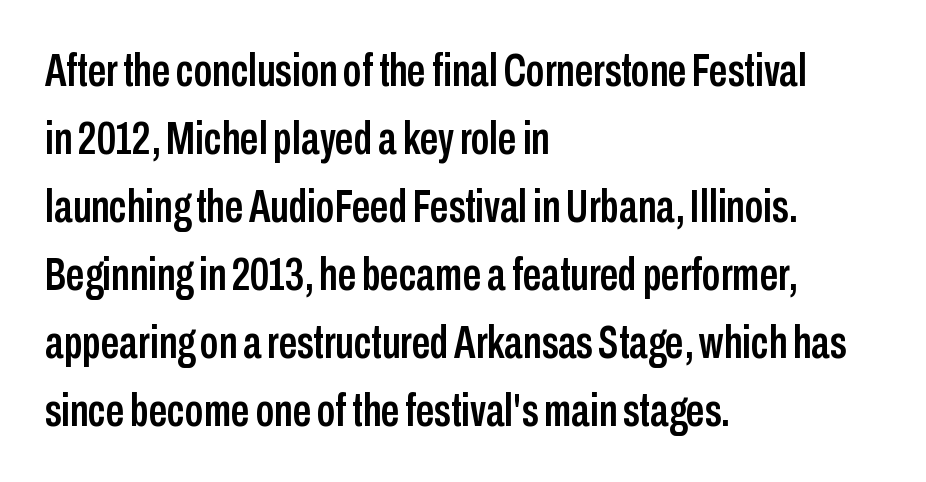
{"serif": "no", "italic": "no", "width": "condensed", "stroke_contrast": "low", "x_height": "medium", "monospaced": "no", "underline": "no", "align": "left", "line_spacing": "normal", "line_spacing_ratio": 1.48, "letter_spacing": "normal", "letter_spacing_em": 0.0, "glyph_px": 46}
